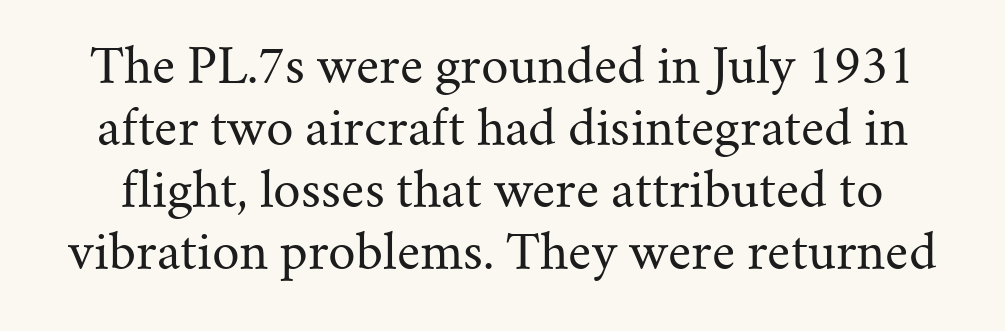
Q: Is the text bold? A: No.
Q: Is the text italic (slanted)? A: No, it is upright.
Q: Is the typeface a serif or a sans-serif typeface? A: Serif.
Q: Is the text underlined? A: No.
Q: Is the spacing between letters normal or unusually wide? A: Normal.
Q: Is the spacing between lines tight, normal or loose? A: Normal.
Q: Width (condensed, normal, or wide)? A: Normal.
Q: Stroke contrast? A: Medium.
Q: x-height? A: Small.
Q: Monospaced? A: No.
